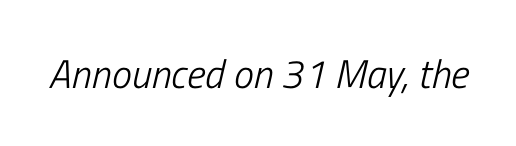
Italic: yes, the glyphs are oblique. A typesetter would call this zero additional tracking. Vertical stems look standard width or narrower in stroke. Character widths vary here, with narrow letters taking less room than wide ones.
